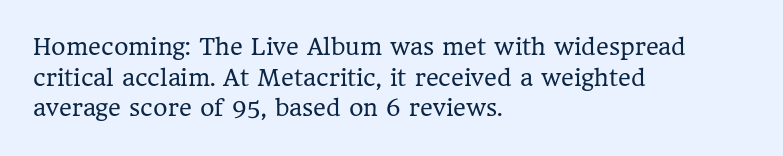
{"italic": "no", "bold": "no", "underline": "no", "align": "left", "line_spacing": "normal", "line_spacing_ratio": 1.39, "letter_spacing": "normal", "letter_spacing_em": 0.0, "glyph_px": 22}
